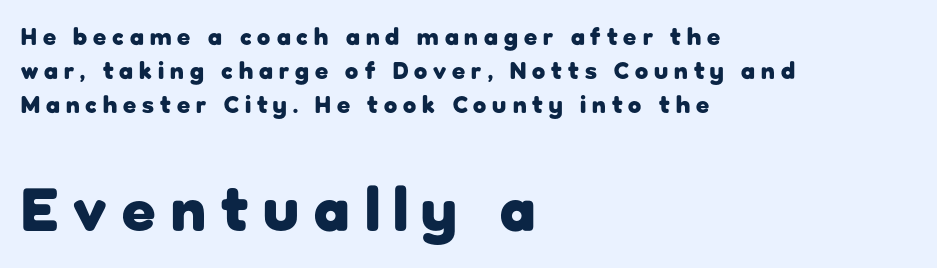
The image shows 61 px heavy sans-serif type, upright; set left-aligned, normal line spacing (1.41x), unusually wide letter spacing (+0.25 em), not underlined; the second (bottom) block is 2.54x larger; low stroke contrast and a medium x-height.
